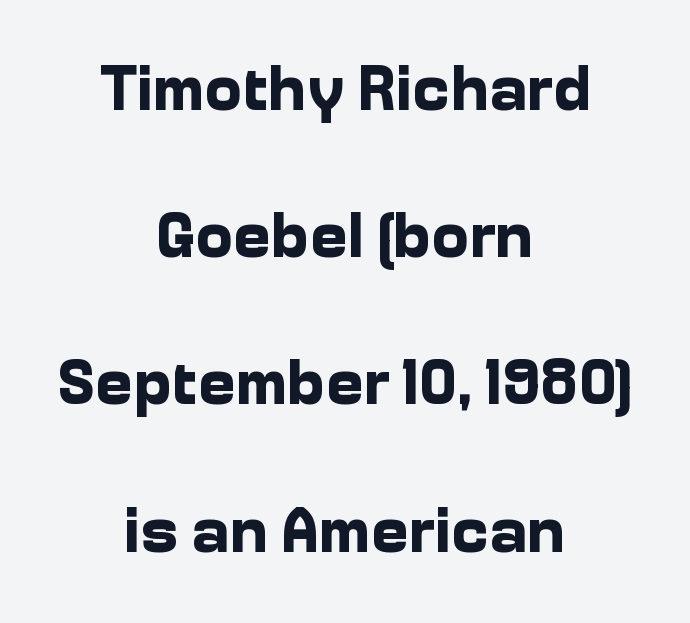
Q: Is the text bold? A: Yes.
Q: Is the text italic (slanted)? A: No, it is upright.
Q: Is the typeface a serif or a sans-serif typeface? A: Sans-serif.
Q: Is the text underlined? A: No.
Q: How is the paragraph aligned? A: Centered.
Q: Is the spacing between letters normal or unusually wide? A: Normal.
Q: Is the spacing between lines tight, normal or loose? A: Loose.
Q: Width (condensed, normal, or wide)? A: Normal.
Q: Stroke contrast? A: Low.
Q: x-height? A: Medium.
Q: Monospaced? A: No.
